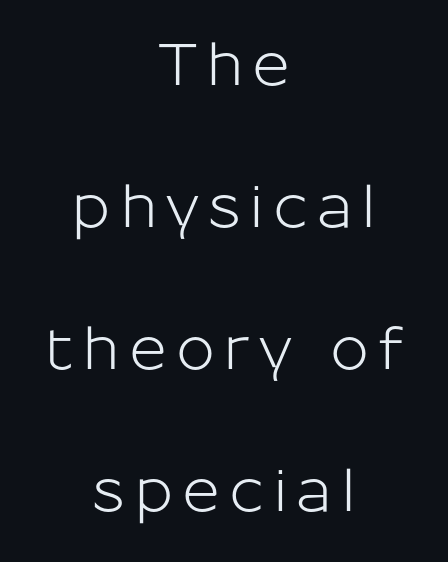
The image shows 58 px sans-serif type, upright; set centered, loose line spacing (2.45x), not underlined; low stroke contrast and a medium x-height.
